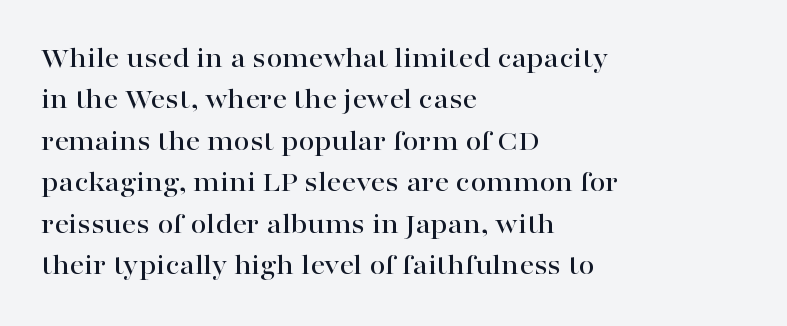
The image shows 29 px wide serif type, upright; set left-aligned, normal line spacing (1.43x), normal letter spacing, not underlined; high stroke contrast and a medium x-height.
